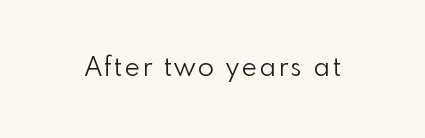
The image shows 26 px text type, upright; set not underlined.
